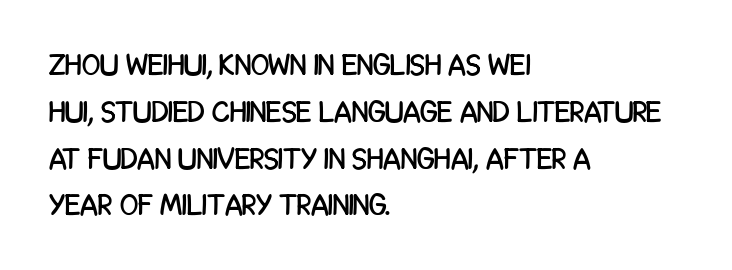
Q: Is the text italic (slanted)? A: No, it is upright.
Q: Is the typeface a serif or a sans-serif typeface? A: Sans-serif.
Q: Is the text underlined? A: No.
Q: How is the paragraph aligned? A: Left-aligned.
Q: Is the spacing between letters normal or unusually wide? A: Normal.
Q: Is the spacing between lines tight, normal or loose? A: Normal.
Q: Width (condensed, normal, or wide)? A: Condensed.
Q: Stroke contrast? A: Low.
Q: x-height? A: Large.
Q: Monospaced? A: No.
